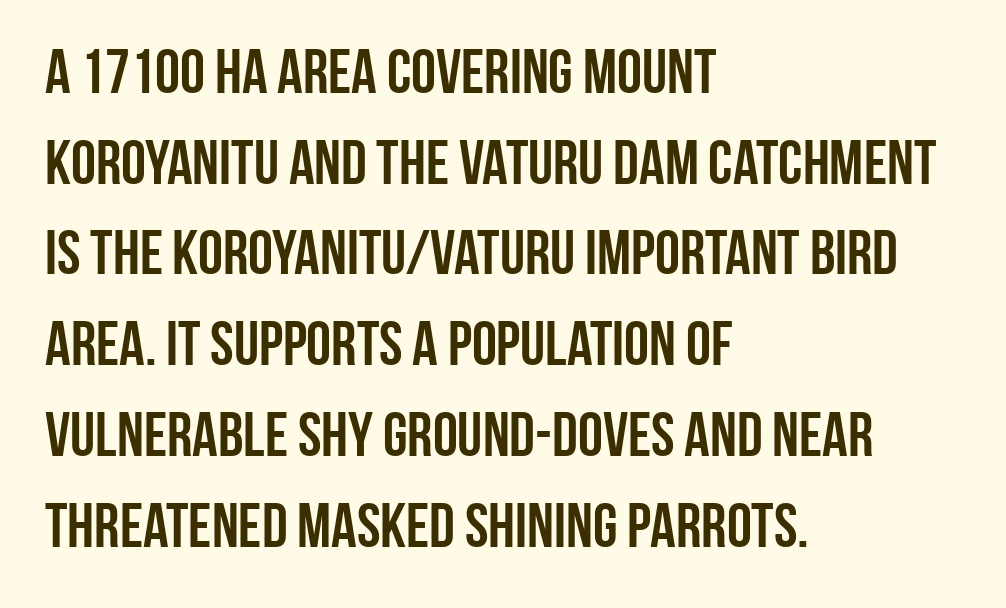
{"serif": "no", "italic": "no", "bold": "yes", "weight": "semibold", "width": "condensed", "stroke_contrast": "low", "x_height": "large", "monospaced": "no", "underline": "no", "align": "left", "line_spacing": "normal", "line_spacing_ratio": 1.44, "letter_spacing": "normal", "letter_spacing_em": 0.0, "glyph_px": 63}
